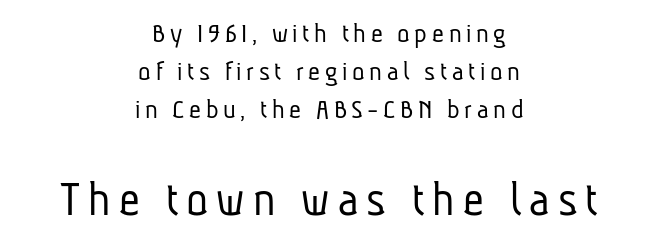
{"serif": "no", "bold": "no", "weight": "light", "width": "condensed", "stroke_contrast": "low", "x_height": "medium", "monospaced": "no", "underline": "no", "align": "center", "line_spacing": "normal", "line_spacing_ratio": 1.31, "larger_block": "second", "size_ratio": 1.76, "glyph_px": 51}
